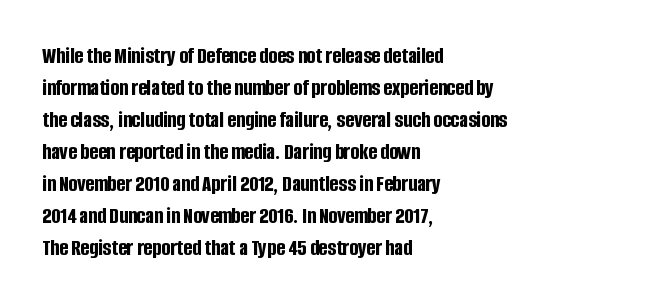
The image shows 23 px bold type, upright; set left-aligned, normal line spacing (1.39x), normal letter spacing, not underlined.
